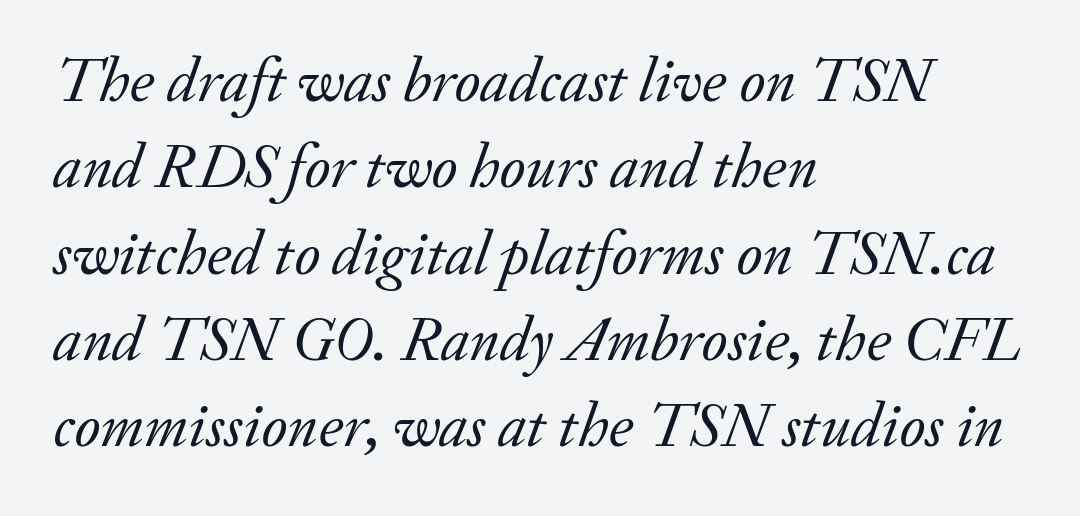
Q: Is the text bold? A: No.
Q: Is the text italic (slanted)? A: Yes, it leans right by about 20 degrees.
Q: Is the typeface a serif or a sans-serif typeface? A: Serif.
Q: Is the text underlined? A: No.
Q: How is the paragraph aligned? A: Left-aligned.
Q: Is the spacing between letters normal or unusually wide? A: Normal.
Q: Is the spacing between lines tight, normal or loose? A: Normal.
Q: Width (condensed, normal, or wide)? A: Normal.
Q: Stroke contrast? A: Low.
Q: x-height? A: Small.
Q: Monospaced? A: No.
